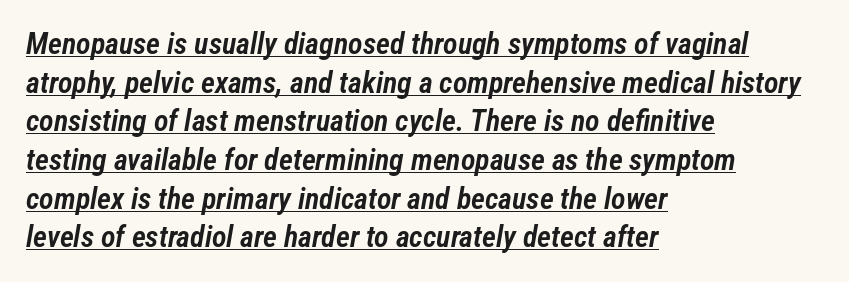
{"italic": "yes", "lean": "right", "slant_degrees": 12, "bold": "semi", "weight": "semibold", "width": "condensed", "stroke_contrast": "low", "x_height": "medium", "monospaced": "no", "underline": "yes", "align": "left", "line_spacing": "normal", "line_spacing_ratio": 1.29, "letter_spacing": "normal", "letter_spacing_em": 0.0, "glyph_px": 30}
